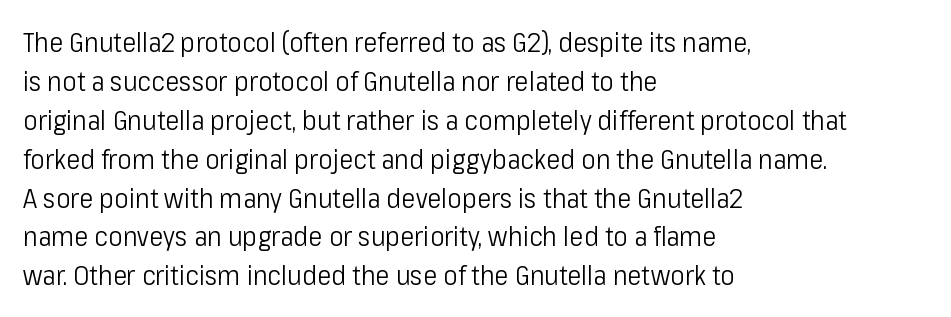
{"italic": "no", "bold": "no", "underline": "no", "align": "left", "line_spacing": "normal", "line_spacing_ratio": 1.44, "letter_spacing": "normal", "letter_spacing_em": 0.0, "glyph_px": 27}
